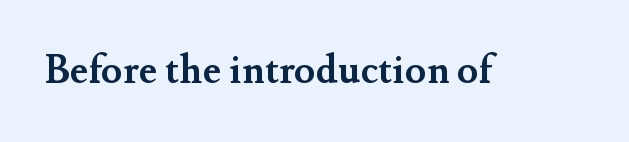
On the weight axis this lands at bold, roughly 700. Standard letterfit; no display-style spreading of the glyphs. Proportional: the letters do not fall into vertical columns. The characters display serif detailing at their extremities. The letters stand straight up with perfectly vertical stems. The words here are not underlined.
